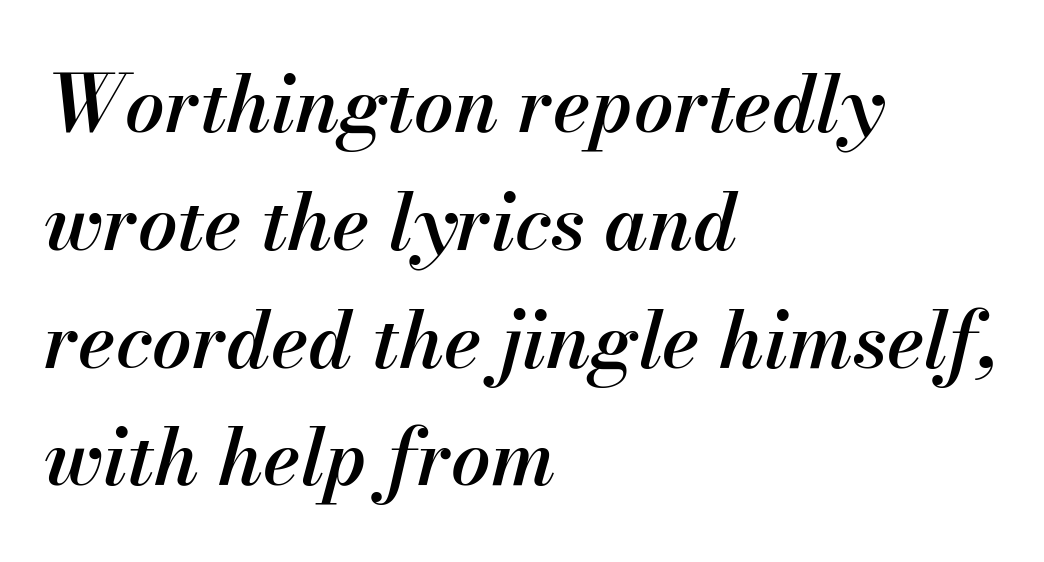
Q: Is the text bold? A: Semi-bold.
Q: Is the text italic (slanted)? A: Yes, it leans right by about 13 degrees.
Q: Is the text underlined? A: No.
Q: How is the paragraph aligned? A: Left-aligned.
Q: Is the spacing between letters normal or unusually wide? A: Normal.
Q: Is the spacing between lines tight, normal or loose? A: Normal.
Q: Width (condensed, normal, or wide)? A: Normal.
Q: Stroke contrast? A: Medium.
Q: x-height? A: Small.
Q: Monospaced? A: No.
